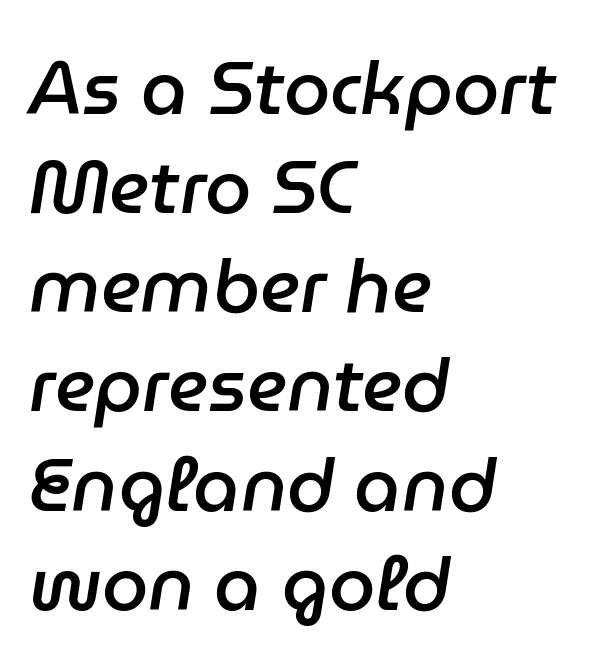
Q: Is the text bold? A: Semi-bold.
Q: Is the text italic (slanted)? A: Yes, it leans right by about 9 degrees.
Q: Is the text underlined? A: No.
Q: How is the paragraph aligned? A: Left-aligned.
Q: Is the spacing between letters normal or unusually wide? A: Normal.
Q: Is the spacing between lines tight, normal or loose? A: Normal.
Q: Width (condensed, normal, or wide)? A: Normal.
Q: Stroke contrast? A: Low.
Q: x-height? A: Medium.
Q: Monospaced? A: No.
